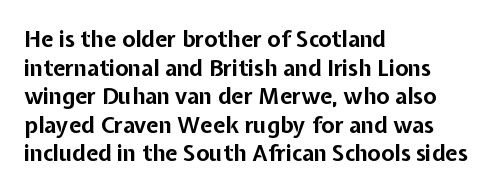
Q: Is the text bold? A: Yes.
Q: Is the text italic (slanted)? A: No, it is upright.
Q: Is the text underlined? A: No.
Q: How is the paragraph aligned? A: Left-aligned.
Q: Is the spacing between letters normal or unusually wide? A: Normal.
Q: Is the spacing between lines tight, normal or loose? A: Normal.
